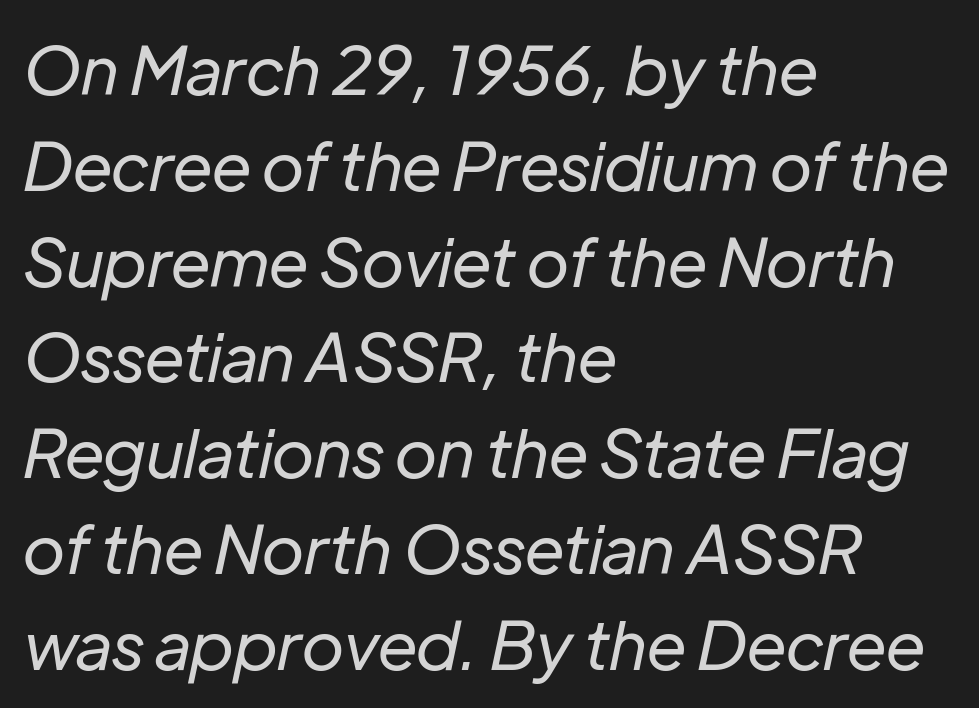
Q: Is the text bold? A: No.
Q: Is the text italic (slanted)? A: Yes, it leans right by about 12 degrees.
Q: Is the text underlined? A: No.
Q: How is the paragraph aligned? A: Left-aligned.
Q: Is the spacing between letters normal or unusually wide? A: Normal.
Q: Is the spacing between lines tight, normal or loose? A: Normal.
Q: Width (condensed, normal, or wide)? A: Normal.
Q: Stroke contrast? A: Low.
Q: x-height? A: Medium.
Q: Monospaced? A: No.
